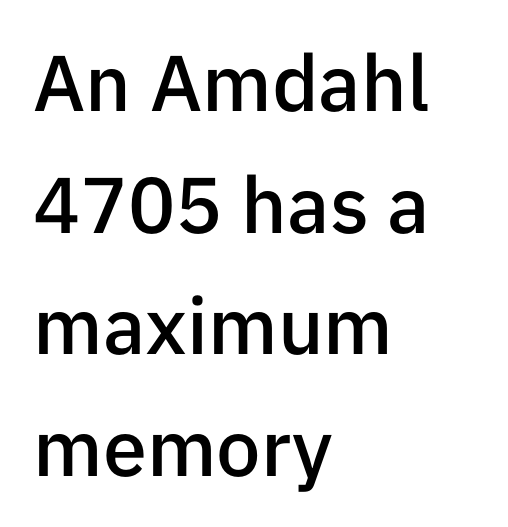
{"serif": "no", "italic": "no", "bold": "semi", "weight": "semibold", "width": "normal", "stroke_contrast": "low", "x_height": "medium", "monospaced": "no", "underline": "no", "align": "left", "line_spacing": "normal", "line_spacing_ratio": 1.54, "letter_spacing": "normal", "letter_spacing_em": 0.0, "glyph_px": 79}
